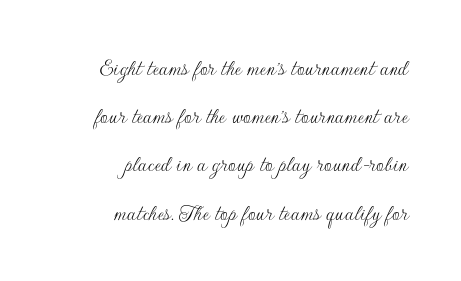
{"bold": "no", "underline": "no", "align": "right", "line_spacing": "loose", "line_spacing_ratio": 2.01, "letter_spacing": "normal", "letter_spacing_em": 0.0, "glyph_px": 24}
